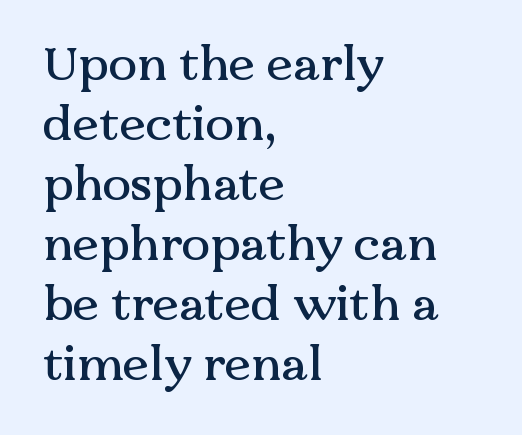
Does the leading feel generous? No, just average. To sum up the face: it has serifs. The tracking reads as untouched default to a designer's eye. You could not count columns in this text — the font is proportionally spaced. If you drew a ruler down the left edge, every line would touch it.
